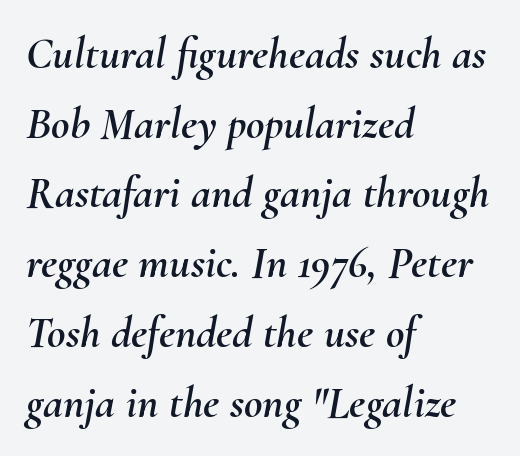
Vertically, the passage feels balanced, rows spaced as you'd expect. Short note: letters normally spaced. The face used here is proportionally spaced, like ordinary book or web type. Looking at the ascenders, they clearly lean. Leftover space on each line is placed entirely after the last word.
